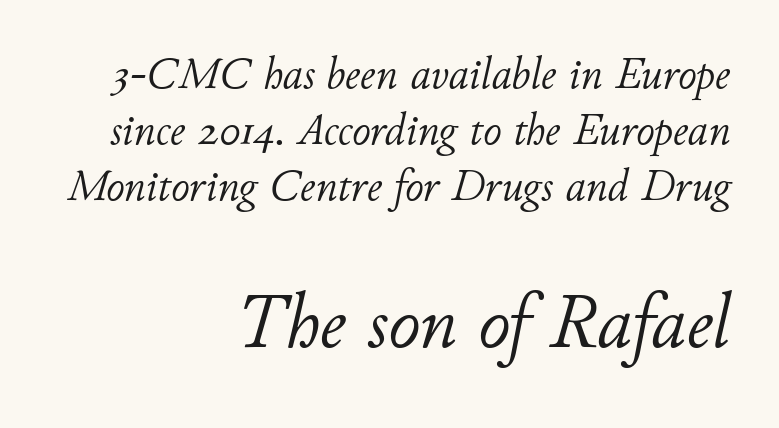
Each letter keeps its own natural width here, so spacing adapts to shape. Check under the words: just untouched page. How are the letters spaced? Ordinarily, with no added tracking. Compared with ordinary roman type, these characters are visibly tilted.
